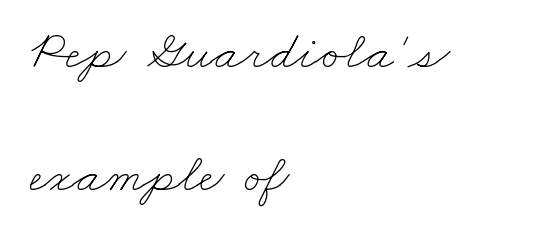
Q: Is the text bold? A: No.
Q: Is the text underlined? A: No.
Q: How is the paragraph aligned? A: Left-aligned.
Q: Is the spacing between letters normal or unusually wide? A: Normal.
Q: Is the spacing between lines tight, normal or loose? A: Loose.
Q: Width (condensed, normal, or wide)? A: Wide.
Q: Stroke contrast? A: Low.
Q: x-height? A: Small.
Q: Monospaced? A: No.
